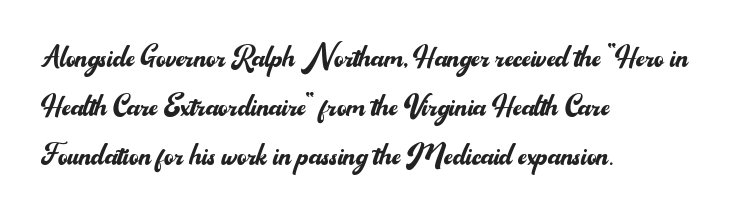
Q: Is the text bold? A: No.
Q: Is the text italic (slanted)? A: Yes.
Q: Is the typeface a serif or a sans-serif typeface? A: Sans-serif.
Q: Is the text underlined? A: No.
Q: How is the paragraph aligned? A: Left-aligned.
Q: Is the spacing between letters normal or unusually wide? A: Normal.
Q: Is the spacing between lines tight, normal or loose? A: Normal.
Q: Width (condensed, normal, or wide)? A: Normal.
Q: Stroke contrast? A: Medium.
Q: x-height? A: Small.
Q: Monospaced? A: No.
